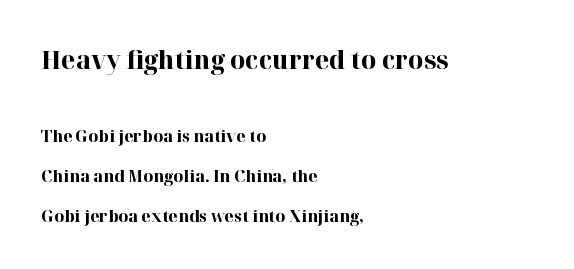
The image shows 26 px bold type, upright; set left-aligned, loose line spacing (2.36x), normal letter spacing, not underlined; the first (top) block is 1.53x larger.
